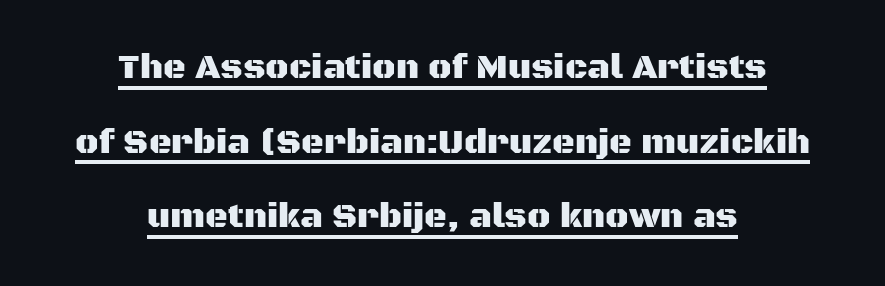
{"serif": "no", "italic": "no", "width": "normal", "stroke_contrast": "medium", "x_height": "large", "monospaced": "no", "underline": "yes", "align": "center", "line_spacing": "loose", "line_spacing_ratio": 2.13, "letter_spacing": "normal", "letter_spacing_em": 0.0, "glyph_px": 35}
